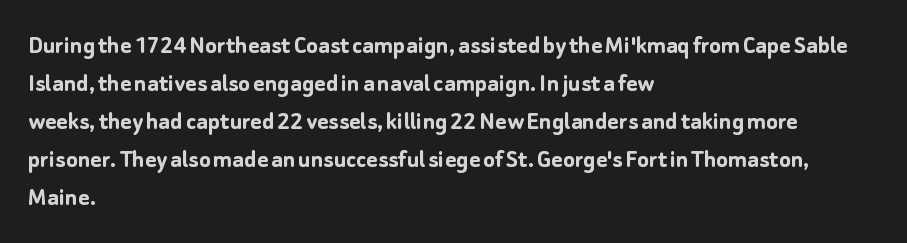
Q: Is the text bold? A: Yes.
Q: Is the text italic (slanted)? A: No, it is upright.
Q: Is the text underlined? A: No.
Q: How is the paragraph aligned? A: Left-aligned.
Q: Is the spacing between letters normal or unusually wide? A: Normal.
Q: Is the spacing between lines tight, normal or loose? A: Normal.
